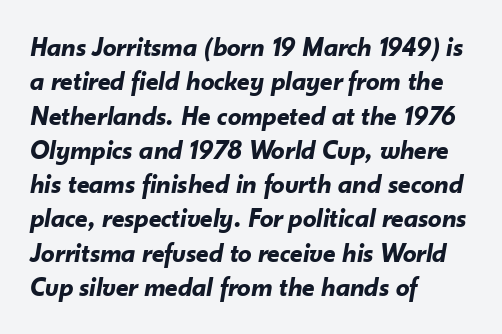
The image shows 27 px bold type, italic (leaning right); set left-aligned, normal line spacing (1.27x), normal letter spacing, not underlined.
